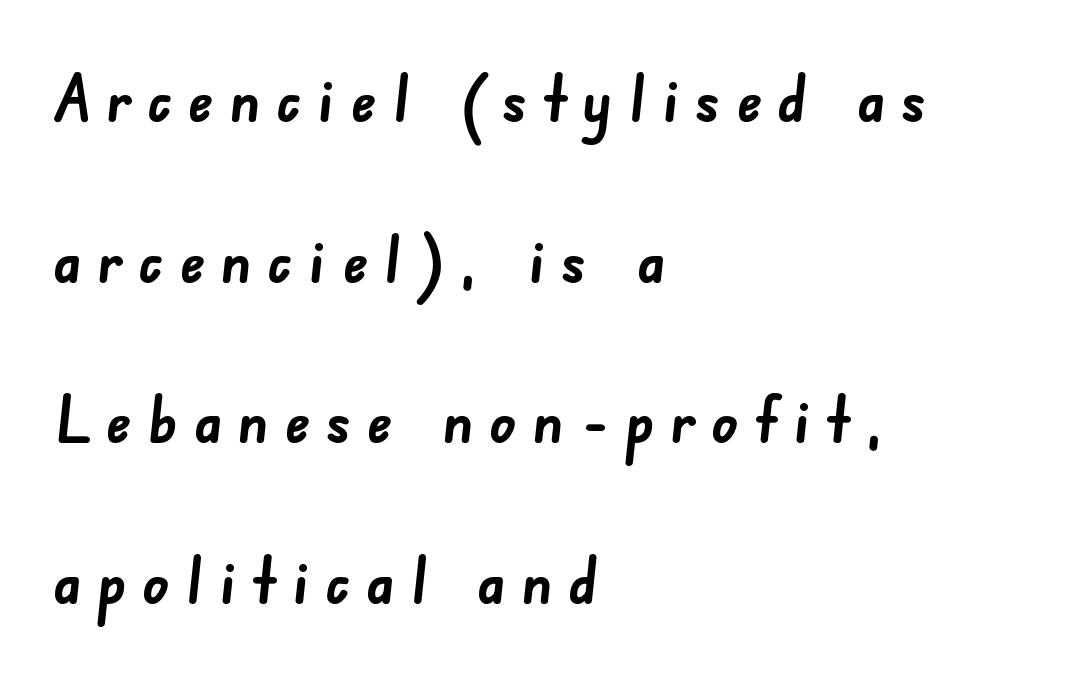
Q: Is the text bold? A: Yes.
Q: Is the typeface a serif or a sans-serif typeface? A: Sans-serif.
Q: Is the text underlined? A: No.
Q: How is the paragraph aligned? A: Left-aligned.
Q: Is the spacing between letters normal or unusually wide? A: Unusually wide.
Q: Is the spacing between lines tight, normal or loose? A: Loose.
Q: Width (condensed, normal, or wide)? A: Normal.
Q: Stroke contrast? A: Low.
Q: x-height? A: Small.
Q: Monospaced? A: No.
